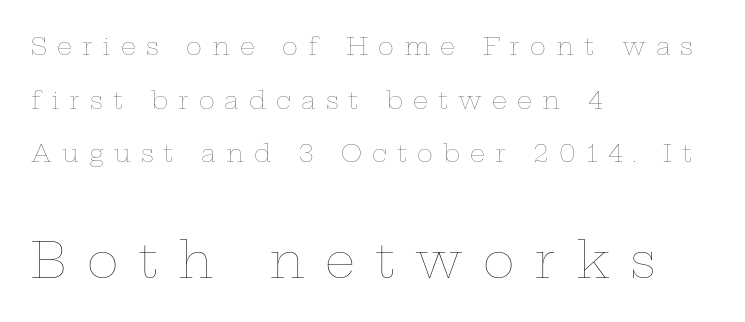
{"italic": "no", "bold": "no", "weight": "thin", "width": "wide", "stroke_contrast": "low", "x_height": "medium", "monospaced": "no", "underline": "no", "align": "left", "line_spacing": "loose", "line_spacing_ratio": 2.23, "letter_spacing": "wide", "letter_spacing_em": 0.42, "larger_block": "second", "size_ratio": 2.0, "glyph_px": 48}
